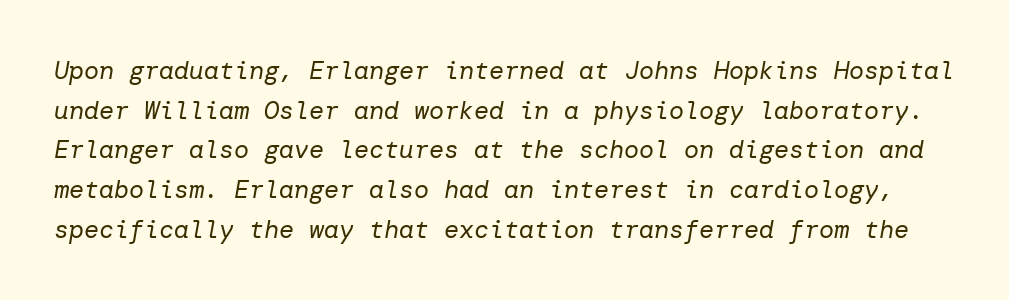
The letters are slanted; this is an italic face. Leading matches the norm, producing a regular column. The horizontal fit of the characters is conventional and even. Just letters on the line, the space beneath them empty. Summary of weight: not heavy and not bold.
